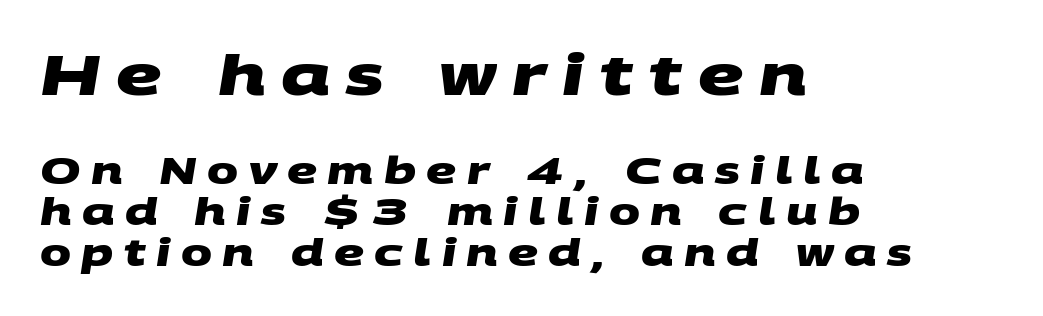
Q: Is the text bold? A: Yes.
Q: Is the typeface a serif or a sans-serif typeface? A: Sans-serif.
Q: Is the text underlined? A: No.
Q: How is the paragraph aligned? A: Left-aligned.
Q: Is the spacing between letters normal or unusually wide? A: Unusually wide.
Q: Is the spacing between lines tight, normal or loose? A: Tight.
Q: Which block of text is set in a larger size, the first (top) or the second (bottom)? A: The first (top) one.
Q: Width (condensed, normal, or wide)? A: Wide.
Q: Stroke contrast? A: Medium.
Q: x-height? A: Large.
Q: Monospaced? A: No.
